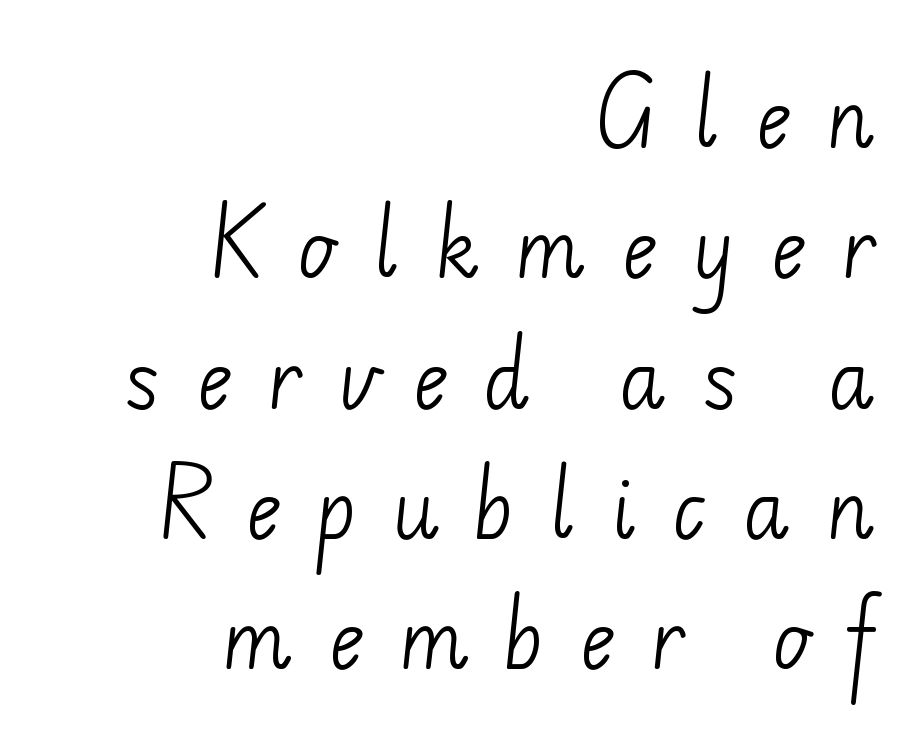
{"serif": "no", "bold": "no", "weight": "light", "width": "normal", "stroke_contrast": "low", "x_height": "small", "monospaced": "no", "underline": "no", "align": "right", "line_spacing": "normal", "line_spacing_ratio": 1.67, "letter_spacing": "wide", "letter_spacing_em": 0.44, "glyph_px": 78}
